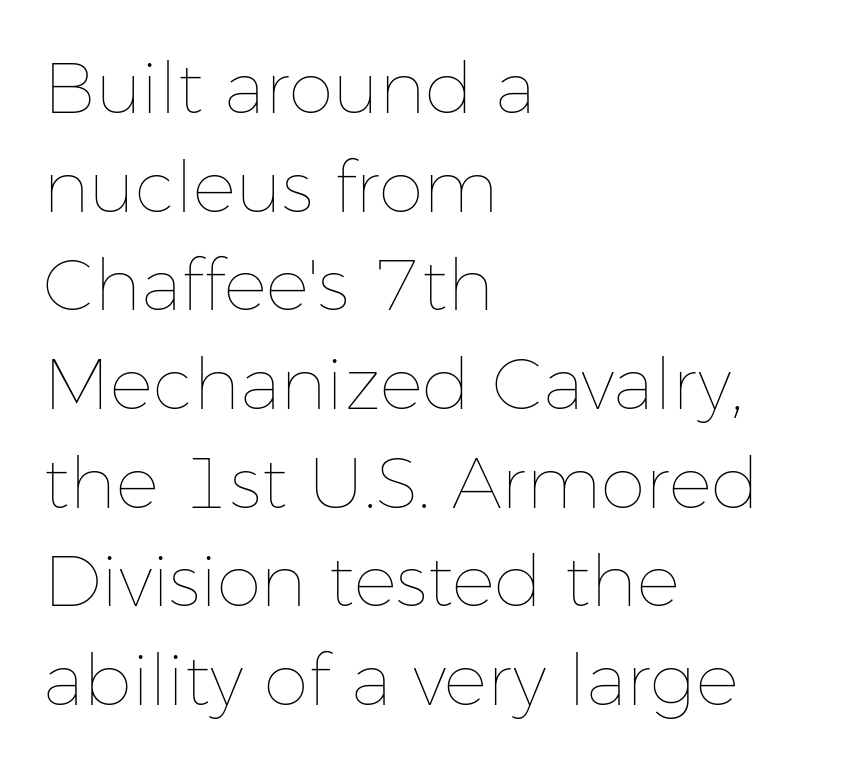
Q: Is the text bold? A: No.
Q: Is the text italic (slanted)? A: No, it is upright.
Q: Is the text underlined? A: No.
Q: How is the paragraph aligned? A: Left-aligned.
Q: Is the spacing between letters normal or unusually wide? A: Normal.
Q: Is the spacing between lines tight, normal or loose? A: Normal.
Q: Width (condensed, normal, or wide)? A: Normal.
Q: Stroke contrast? A: Low.
Q: x-height? A: Medium.
Q: Monospaced? A: No.
